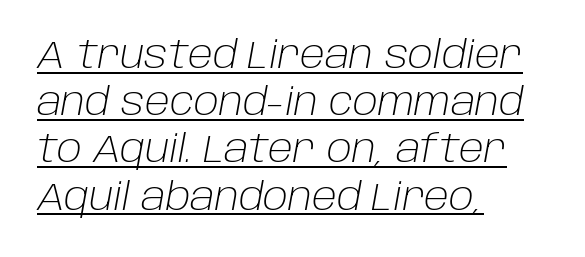
Q: Is the text bold? A: No.
Q: Is the text italic (slanted)? A: Yes, it leans right by about 10 degrees.
Q: Is the text underlined? A: Yes.
Q: How is the paragraph aligned? A: Left-aligned.
Q: Is the spacing between letters normal or unusually wide? A: Normal.
Q: Width (condensed, normal, or wide)? A: Normal.
Q: Stroke contrast? A: Low.
Q: x-height? A: Large.
Q: Monospaced? A: No.
